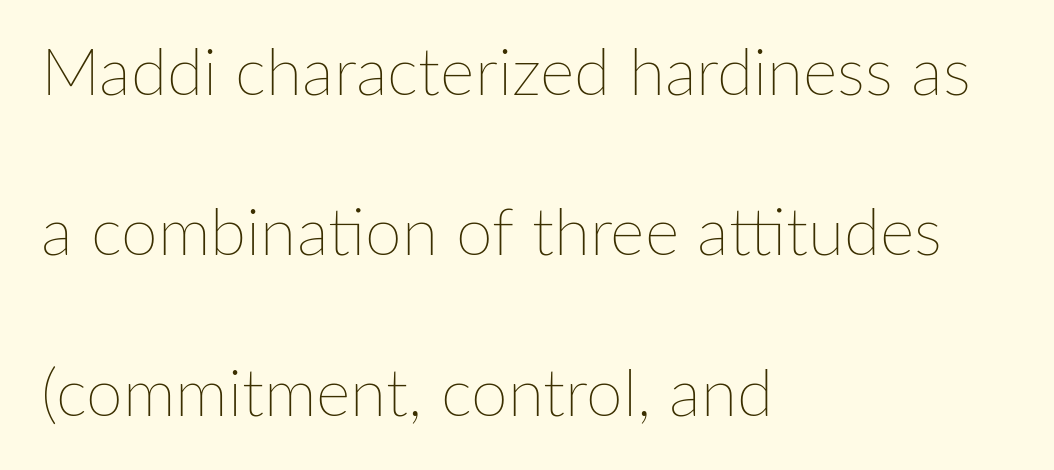
The image shows 66 px thin type, upright; set left-aligned, loose line spacing (2.43x), normal letter spacing, not underlined; low stroke contrast and a medium x-height.
